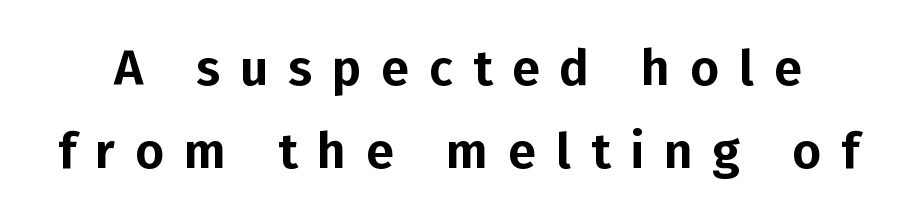
{"serif": "no", "italic": "no", "width": "normal", "stroke_contrast": "low", "x_height": "medium", "monospaced": "no", "underline": "no", "line_spacing": "normal", "line_spacing_ratio": 1.66, "letter_spacing": "wide", "letter_spacing_em": 0.4, "glyph_px": 50}
